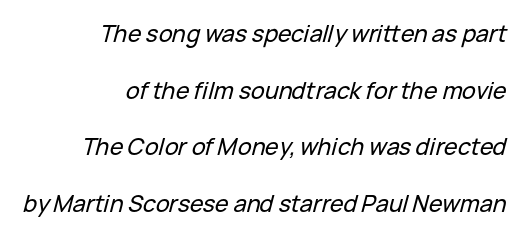
The image shows 23 px text type, italic (leaning right); set right-aligned, loose line spacing (2.46x), normal letter spacing, not underlined.
